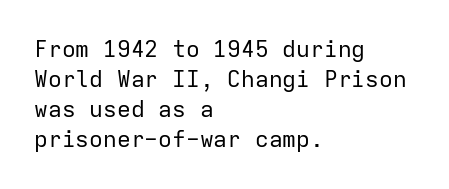
Teacher's note: observe the even left margin — that is flush-left alignment. Does extra space separate the letters? No, they use regular spacing. In terms of posture, this sample is upright. The glyphs are unaccompanied by any horizontal stroke below them. The lines sit at an ordinary, default distance from one another.
